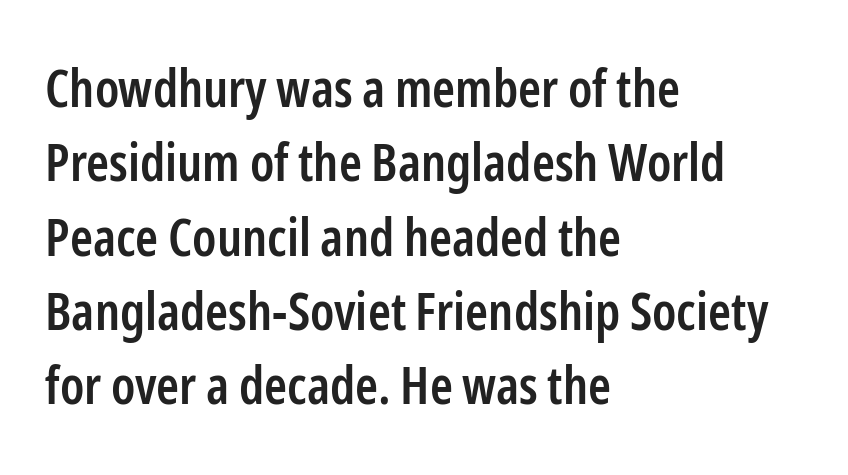
Descenders are the only things crossing below the line. Horizontally, the lines are justified to the leading edge only. Weight: semibold (demi). Proportional: the letters do not fall into vertical columns.
